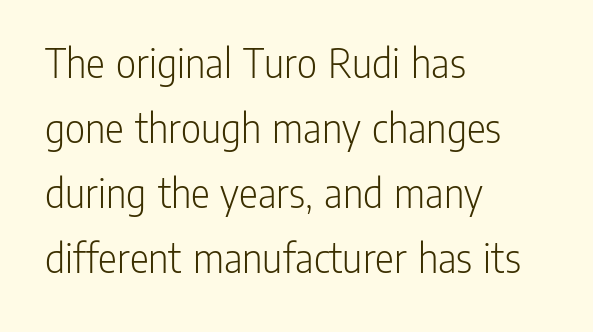
Has an underline been added? It has not. Default kerning and tracking; the words read as compact shapes. This reads as an unemphasized weight, regular at the heaviest. Each letter keeps its own natural width here, so spacing adapts to shape. Reading down the column, the eye jumps a familiar distance to each next line. Unlike a traditional serif, this face leaves its strokes unadorned.
